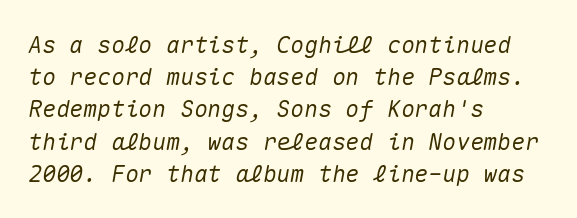
Descenders hang freely into open space. Honestly, the letter spacing is just normal — you wouldn't notice it. Notice how descenders clear the ascenders below comfortably — that's standard leading. These lines are set flush left with a ragged right edge.
